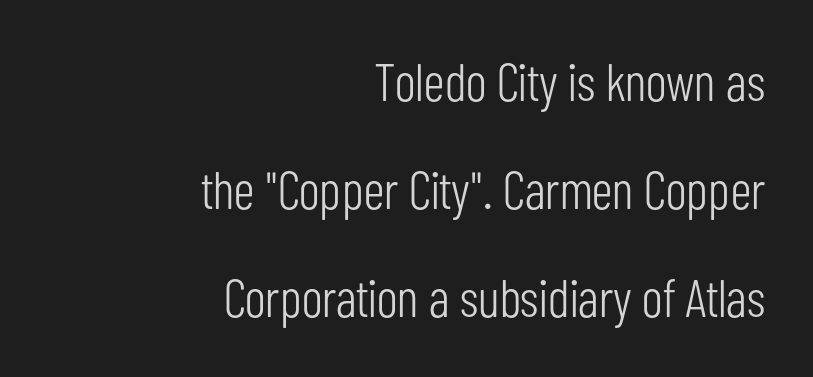
Q: Is the text bold? A: No.
Q: Is the text italic (slanted)? A: No, it is upright.
Q: Is the typeface a serif or a sans-serif typeface? A: Sans-serif.
Q: Is the text underlined? A: No.
Q: How is the paragraph aligned? A: Right-aligned.
Q: Is the spacing between letters normal or unusually wide? A: Normal.
Q: Is the spacing between lines tight, normal or loose? A: Loose.
Q: Width (condensed, normal, or wide)? A: Condensed.
Q: Stroke contrast? A: Low.
Q: x-height? A: Medium.
Q: Monospaced? A: No.
